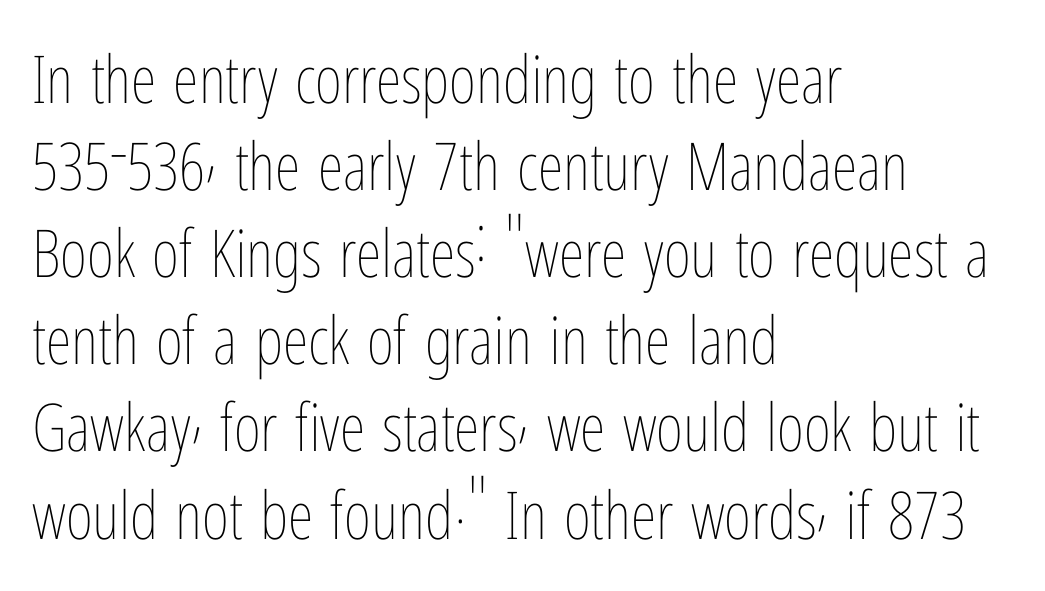
If you measured baseline to baseline, you'd find a middling distance. Counters stay open thanks to moderate or lighter strokes. The passage shown has conventional tracking throughout. Layout note: lines flush left. Note the varied advance widths — an 'i' is clearly narrower than an 'm'. The string is rendered with underlining switched off.
